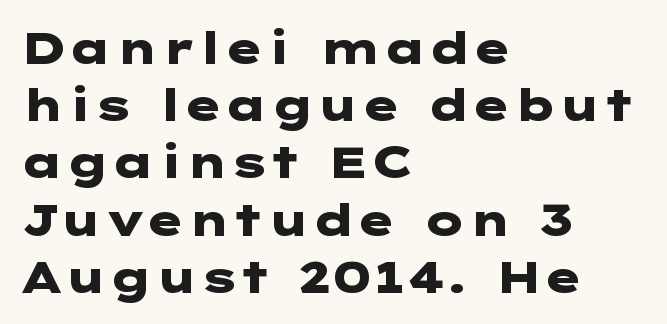
{"serif": "no", "italic": "no", "bold": "yes", "weight": "heavy", "width": "wide", "stroke_contrast": "low", "x_height": "medium", "underline": "no", "align": "left", "line_spacing": "normal", "line_spacing_ratio": 1.3, "letter_spacing": "normal", "letter_spacing_em": 0.0, "glyph_px": 44}
